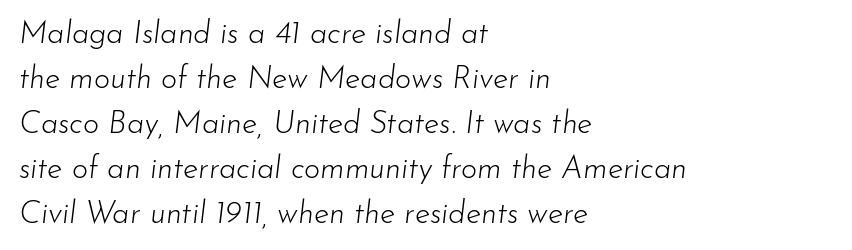
The image shows 31 px light type, italic (leaning right); set left-aligned, normal line spacing (1.45x), normal letter spacing, not underlined; low stroke contrast and a small x-height.
